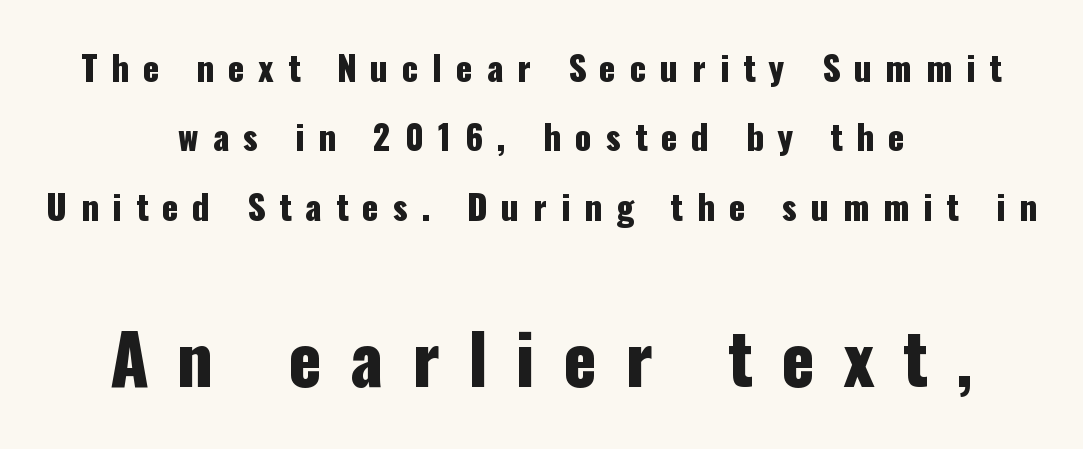
{"serif": "no", "italic": "no", "width": "condensed", "stroke_contrast": "low", "x_height": "medium", "monospaced": "no", "underline": "no", "align": "center", "line_spacing": "loose", "line_spacing_ratio": 2.04, "letter_spacing": "wide", "letter_spacing_em": 0.41, "larger_block": "second", "size_ratio": 2.03, "glyph_px": 69}
